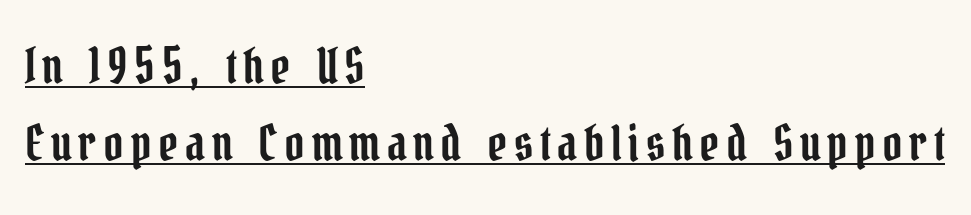
Designer's note — italics off, roman on. The rendering shows small feet on the letterforms — a serif design. Underline: present. Typeset ragged right — the left edge is the straight one. Varying glyph widths throughout — classic text-font behaviour.
